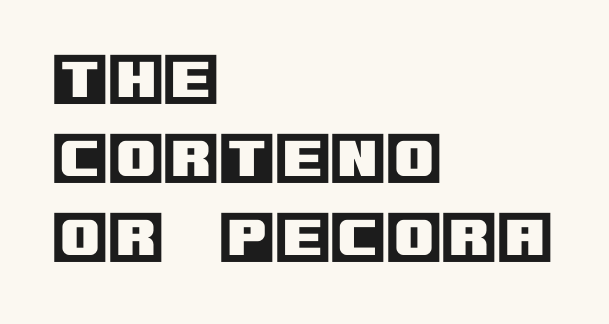
The image shows 57 px text type, upright; set left-aligned, normal line spacing (1.39x), normal letter spacing, not underlined; a large x-height.
